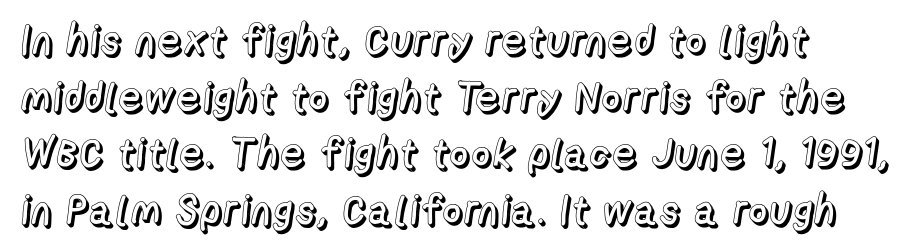
{"width": "normal", "x_height": "medium", "monospaced": "no", "underline": "no", "line_spacing": "normal", "line_spacing_ratio": 1.38, "letter_spacing": "normal", "letter_spacing_em": 0.0, "glyph_px": 41}
